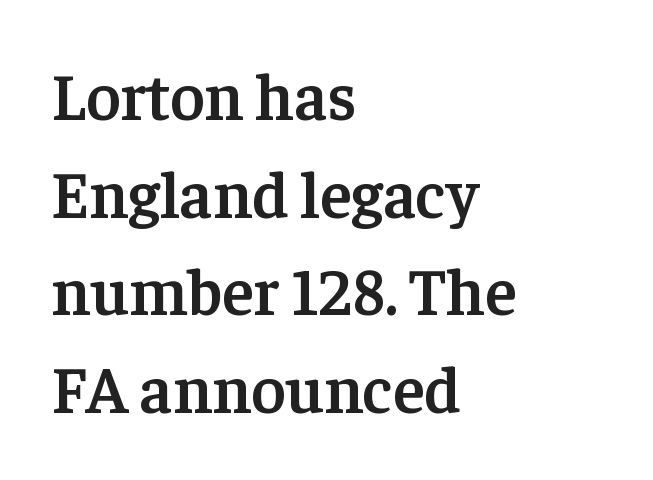
{"serif": "yes", "italic": "no", "bold": "semi", "weight": "semibold", "width": "normal", "stroke_contrast": "low", "x_height": "medium", "monospaced": "no", "underline": "no", "align": "left", "line_spacing": "normal", "line_spacing_ratio": 1.48, "letter_spacing": "normal", "letter_spacing_em": 0.0, "glyph_px": 66}
